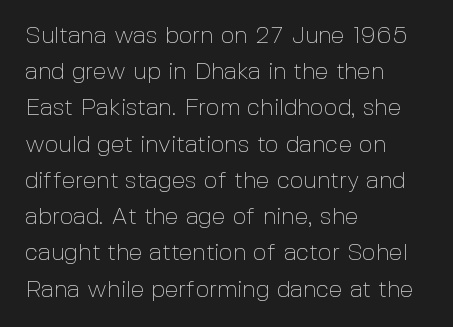
The image shows 24 px text type, upright; set left-aligned, normal line spacing (1.51x), normal letter spacing, not underlined.
